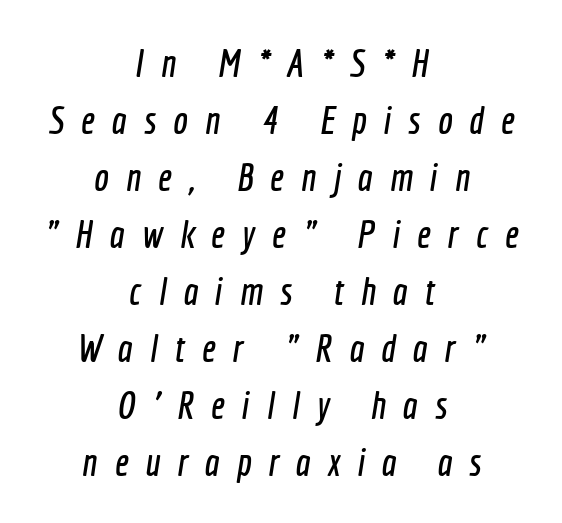
Q: Is the typeface a serif or a sans-serif typeface? A: Sans-serif.
Q: Is the text underlined? A: No.
Q: How is the paragraph aligned? A: Centered.
Q: Is the spacing between letters normal or unusually wide? A: Unusually wide.
Q: Is the spacing between lines tight, normal or loose? A: Normal.
Q: Width (condensed, normal, or wide)? A: Condensed.
Q: x-height? A: Medium.
Q: Monospaced? A: No.
